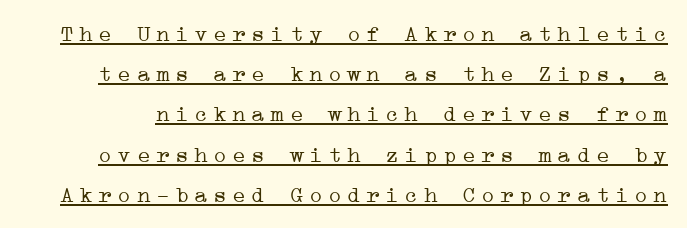
The horizontal fit of the characters is loose and conspicuously gappy. This rendering features underlined lettering. Characters remain perfectly vertical along every line. The letters look calm and open, with moderate or lighter stems.
